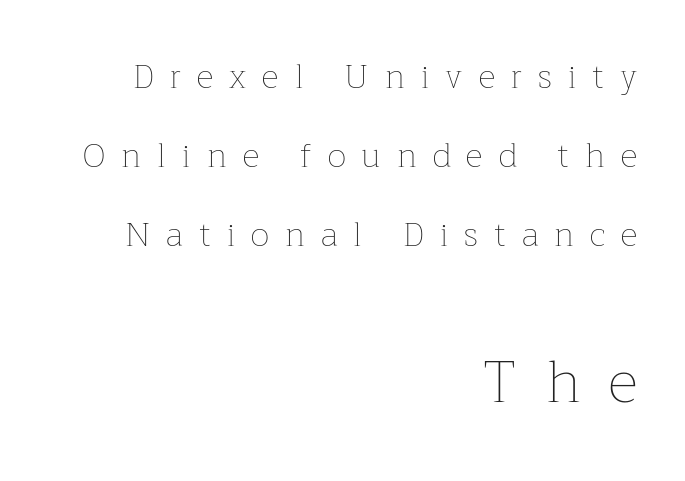
Q: Is the text bold? A: No.
Q: Is the text italic (slanted)? A: No, it is upright.
Q: Is the text underlined? A: No.
Q: How is the paragraph aligned? A: Right-aligned.
Q: Is the spacing between letters normal or unusually wide? A: Unusually wide.
Q: Is the spacing between lines tight, normal or loose? A: Loose.
Q: Which block of text is set in a larger size, the first (top) or the second (bottom)? A: The second (bottom) one.
Q: Width (condensed, normal, or wide)? A: Normal.
Q: Stroke contrast? A: Low.
Q: x-height? A: Medium.
Q: Monospaced? A: No.
